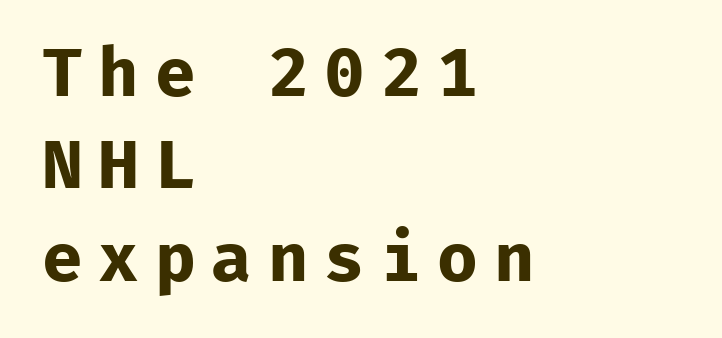
Q: Is the text bold? A: Yes.
Q: Is the text italic (slanted)? A: No, it is upright.
Q: Is the typeface a serif or a sans-serif typeface? A: Sans-serif.
Q: Is the text underlined? A: No.
Q: How is the paragraph aligned? A: Left-aligned.
Q: Is the spacing between letters normal or unusually wide? A: Unusually wide.
Q: Is the spacing between lines tight, normal or loose? A: Normal.
Q: Width (condensed, normal, or wide)? A: Normal.
Q: Stroke contrast? A: Low.
Q: x-height? A: Medium.
Q: Monospaced? A: Yes.
